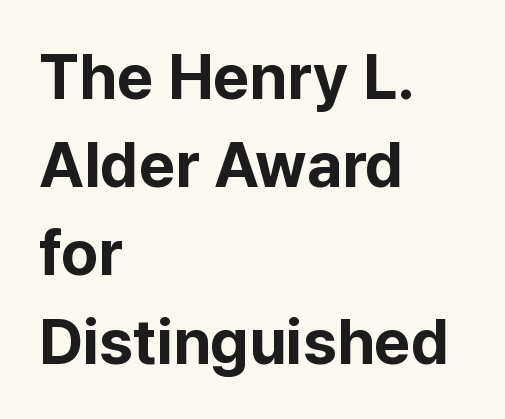
Ordinary non-slanted type is in use. Successive baselines arrive at the customary interval. This sample uses plain, unmodified letter spacing. Weight check: bold — yes, fully. This sample has the flowing, uneven cadence of proportional lettering.
